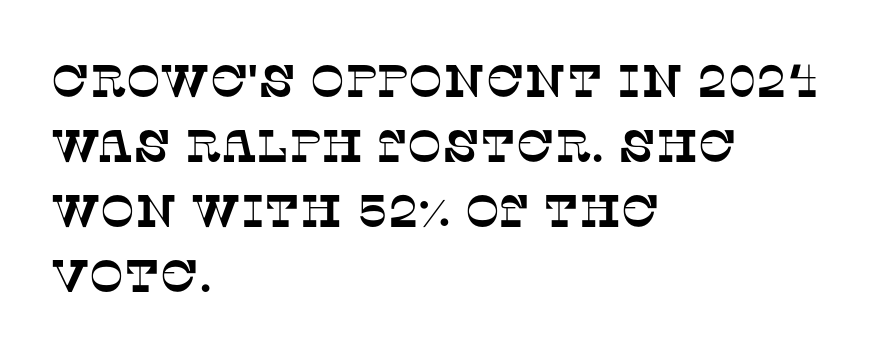
The image shows 46 px serif type; set left-aligned, normal line spacing (1.41x), normal letter spacing, not underlined; low stroke contrast and a large x-height.
